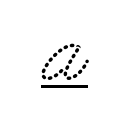
{"serif": "yes", "width": "wide", "stroke_contrast": "low", "x_height": "small", "monospaced": "no", "underline": "yes", "letter_spacing": "wide", "letter_spacing_em": 0.4, "glyph_px": 63}
